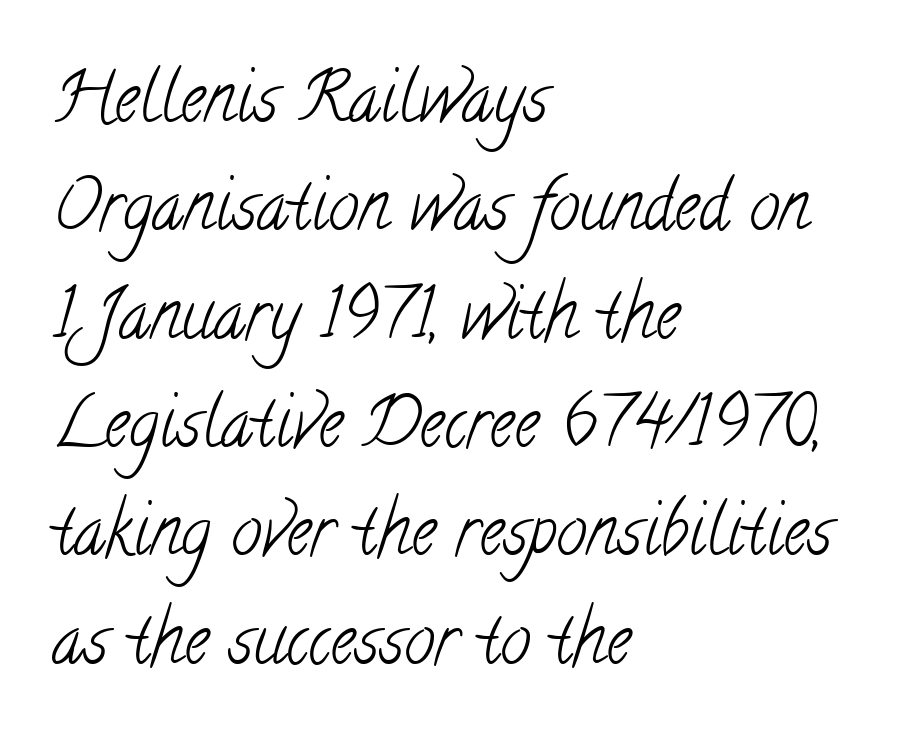
Q: Is the text bold? A: No.
Q: Is the text underlined? A: No.
Q: How is the paragraph aligned? A: Left-aligned.
Q: Is the spacing between letters normal or unusually wide? A: Normal.
Q: Is the spacing between lines tight, normal or loose? A: Normal.
Q: Width (condensed, normal, or wide)? A: Condensed.
Q: Stroke contrast? A: Low.
Q: x-height? A: Small.
Q: Monospaced? A: No.
